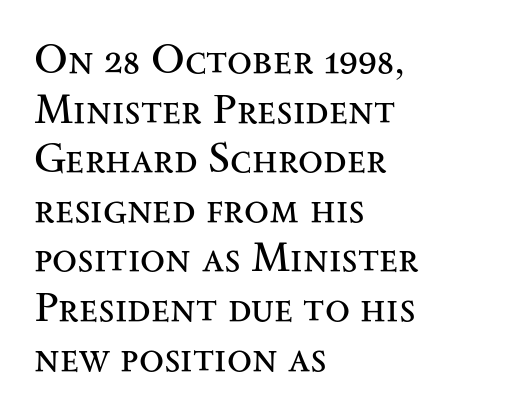
The image shows 41 px regular-weight, wide serif type, upright; set left-aligned, line spacing 1.21x, normal letter spacing, not underlined; medium stroke contrast and a small x-height.
